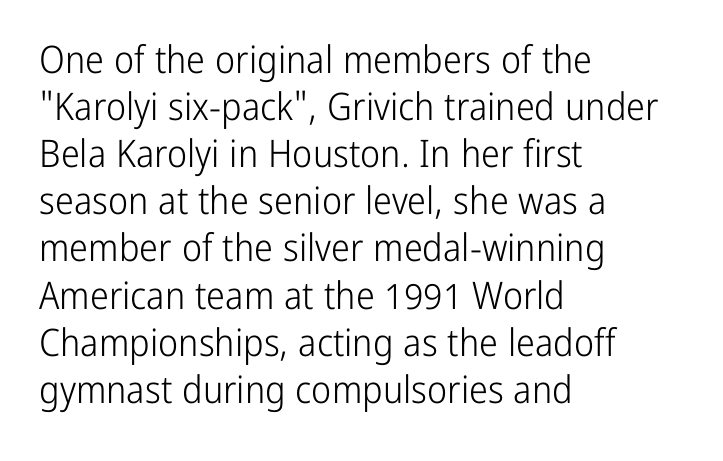
This rendering leaves character spacing at its baseline value. The font sits on the lighter half of the weight spectrum, regular included. A typesetter would label this face a sans. Spacing verdict: proportional, widths tailored to each character.
